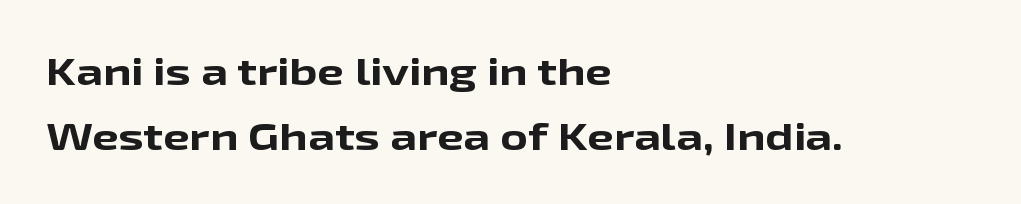
{"serif": "no", "italic": "no", "bold": "yes", "weight": "bold", "width": "wide", "stroke_contrast": "low", "x_height": "medium", "monospaced": "no", "underline": "no", "align": "left", "line_spacing": "normal", "line_spacing_ratio": 1.7, "letter_spacing": "normal", "letter_spacing_em": 0.0, "glyph_px": 38}
